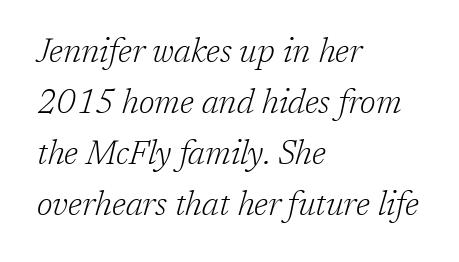
The image shows 33 px light serif type, italic (leaning right); set left-aligned, normal line spacing (1.55x), normal letter spacing, not underlined; low stroke contrast and a medium x-height.
